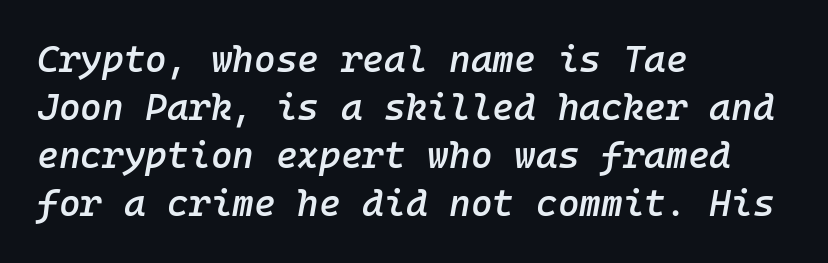
{"italic": "yes", "lean": "right", "slant_degrees": 10, "bold": "semi", "weight": "semibold", "width": "normal", "stroke_contrast": "low", "x_height": "medium", "monospaced": "yes", "underline": "no", "align": "left", "line_spacing": "normal", "line_spacing_ratio": 1.3, "letter_spacing": "normal", "letter_spacing_em": 0.0, "glyph_px": 37}
